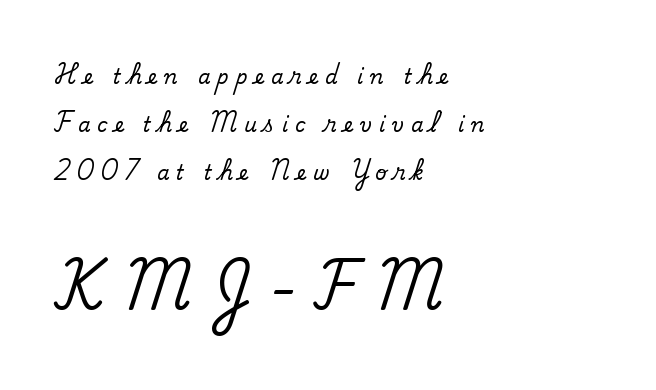
Q: Is the text bold? A: No.
Q: Is the typeface a serif or a sans-serif typeface? A: Sans-serif.
Q: Is the text underlined? A: No.
Q: How is the paragraph aligned? A: Left-aligned.
Q: Is the spacing between letters normal or unusually wide? A: Unusually wide.
Q: Is the spacing between lines tight, normal or loose? A: Loose.
Q: Which block of text is set in a larger size, the first (top) or the second (bottom)? A: The second (bottom) one.
Q: Width (condensed, normal, or wide)? A: Normal.
Q: Stroke contrast? A: Low.
Q: x-height? A: Small.
Q: Monospaced? A: No.
